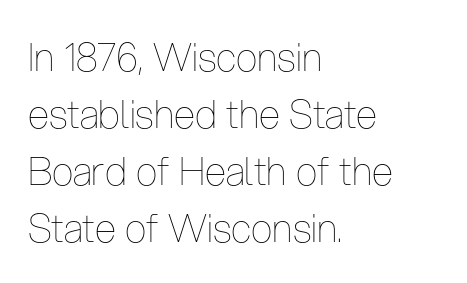
Compared with a centered layout, this one pins lines to the left instead. The glyphs are unaccompanied by any horizontal stroke below them. Rendered with straight, roman letterforms. Stroke mass is kept to a normal reading level or below.
